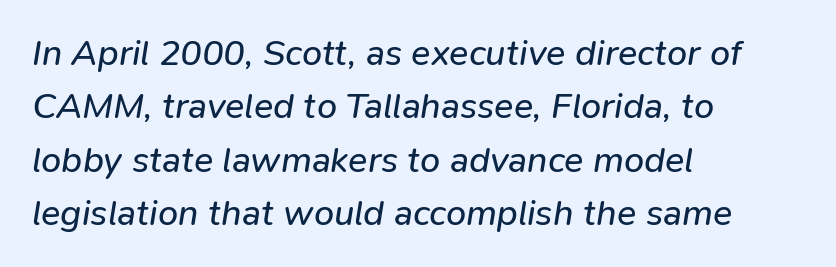
The image shows 36 px regular-weight type, italic (leaning right); set left-aligned, normal line spacing (1.48x), normal letter spacing, not underlined; low stroke contrast and a medium x-height.
